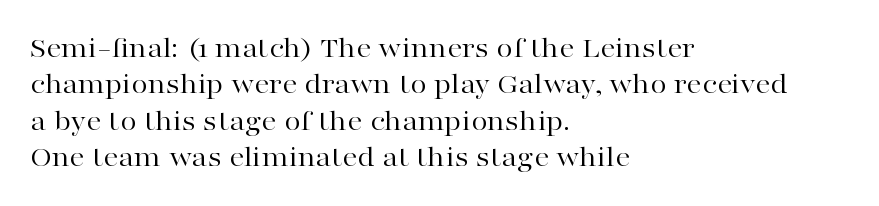
The image shows 30 px regular-weight, wide serif type, upright; set left-aligned, line spacing 1.21x, normal letter spacing, not underlined; high stroke contrast and a medium x-height.
